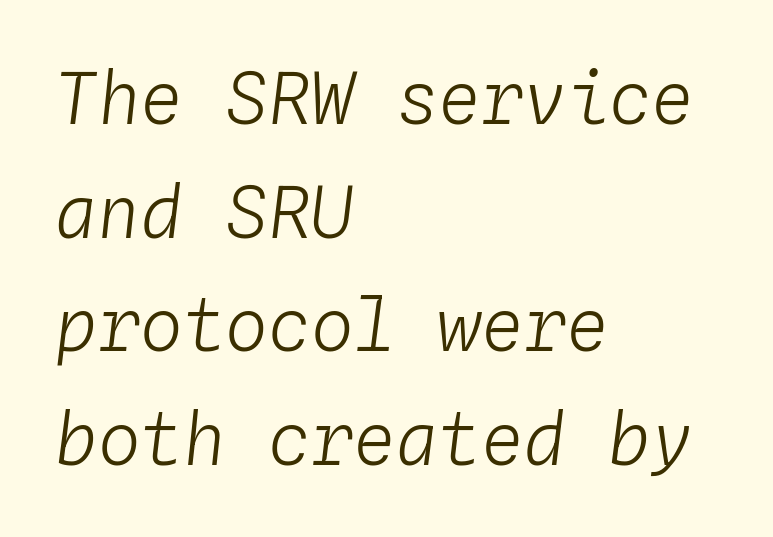
The image shows 71 px light type, italic (leaning right), monospaced; set left-aligned, normal line spacing (1.6x), normal letter spacing, not underlined; low stroke contrast and a medium x-height.
